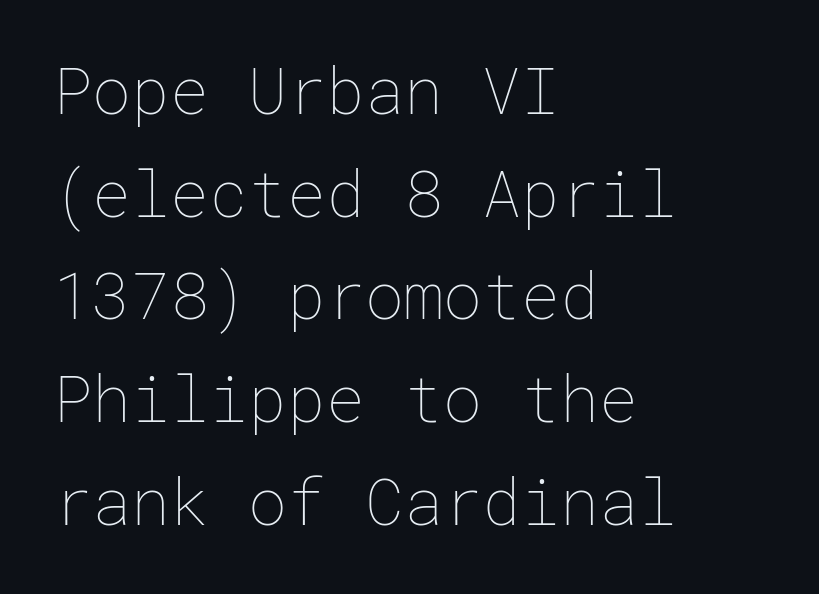
Q: Is the text bold? A: No.
Q: Is the text italic (slanted)? A: No, it is upright.
Q: Is the text underlined? A: No.
Q: How is the paragraph aligned? A: Left-aligned.
Q: Is the spacing between letters normal or unusually wide? A: Normal.
Q: Is the spacing between lines tight, normal or loose? A: Normal.
Q: Width (condensed, normal, or wide)? A: Normal.
Q: Stroke contrast? A: Low.
Q: x-height? A: Medium.
